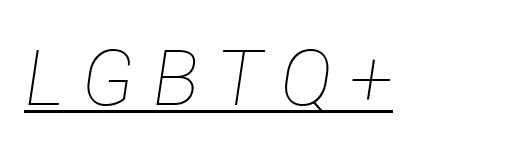
{"italic": "yes", "lean": "right", "slant_degrees": 12, "bold": "no", "weight": "thin", "width": "normal", "stroke_contrast": "low", "x_height": "medium", "monospaced": "no", "underline": "yes", "letter_spacing": "wide", "letter_spacing_em": 0.23, "glyph_px": 77}
